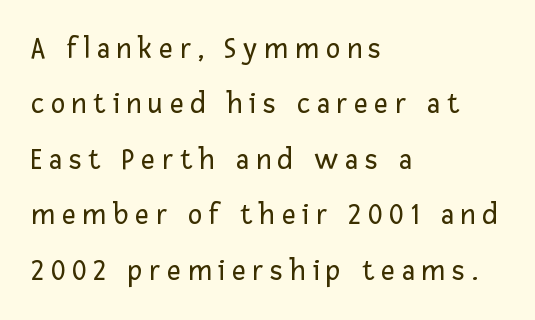
Unlike italic type, these characters show no tilt at all. I'd call this a sans setting — the letters go barefoot. Descenders hang freely into open space. The compositor pushed each line to the left boundary.
